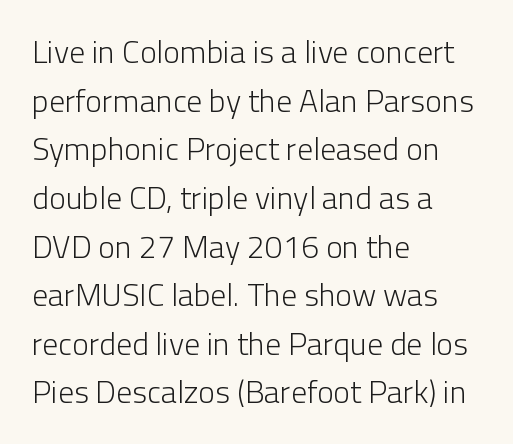
The image shows 32 px light sans-serif type, upright; set left-aligned, normal line spacing (1.52x), normal letter spacing, not underlined; low stroke contrast and a medium x-height.
